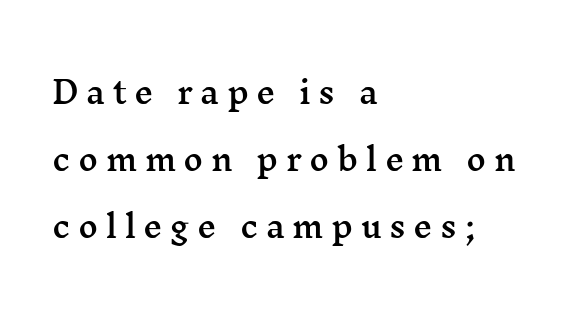
Q: Is the text italic (slanted)? A: No, it is upright.
Q: Is the typeface a serif or a sans-serif typeface? A: Serif.
Q: Is the text underlined? A: No.
Q: How is the paragraph aligned? A: Left-aligned.
Q: Is the spacing between letters normal or unusually wide? A: Unusually wide.
Q: Is the spacing between lines tight, normal or loose? A: Loose.
Q: Width (condensed, normal, or wide)? A: Wide.
Q: Stroke contrast? A: Medium.
Q: x-height? A: Medium.
Q: Monospaced? A: No.
